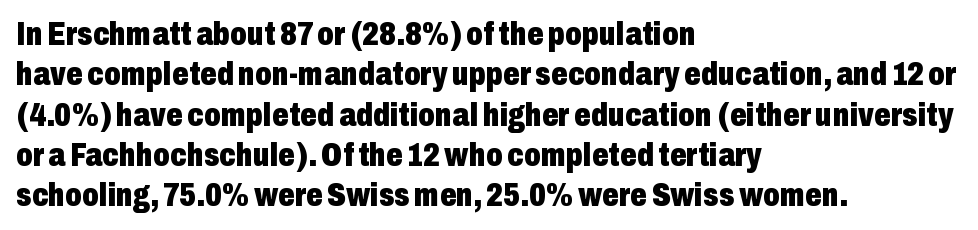
Q: Is the text bold? A: Yes.
Q: Is the text italic (slanted)? A: No, it is upright.
Q: Is the typeface a serif or a sans-serif typeface? A: Sans-serif.
Q: Is the text underlined? A: No.
Q: How is the paragraph aligned? A: Left-aligned.
Q: Is the spacing between letters normal or unusually wide? A: Normal.
Q: Width (condensed, normal, or wide)? A: Condensed.
Q: Stroke contrast? A: Low.
Q: x-height? A: Medium.
Q: Monospaced? A: No.
